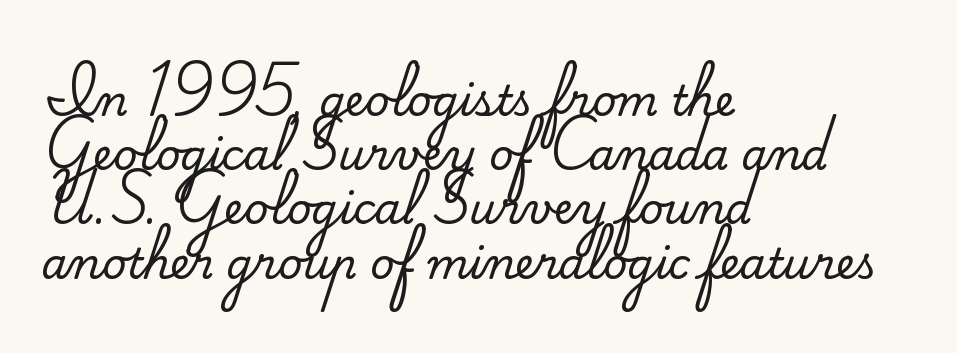
{"serif": "yes", "width": "normal", "stroke_contrast": "medium", "x_height": "small", "monospaced": "no", "underline": "no", "align": "left", "line_spacing": "normal", "line_spacing_ratio": 1.29, "letter_spacing": "normal", "letter_spacing_em": 0.0, "glyph_px": 42}
